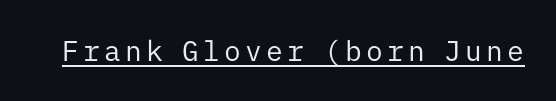
{"serif": "no", "italic": "no", "bold": "no", "weight": "regular", "width": "normal", "stroke_contrast": "low", "x_height": "medium", "monospaced": "yes", "underline": "yes", "glyph_px": 28}
